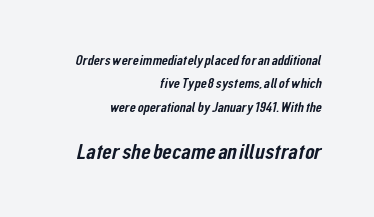
The image shows 22 px text type; set right-aligned, normal line spacing (1.67x), normal letter spacing, not underlined; the second (bottom) block is 1.57x larger.
